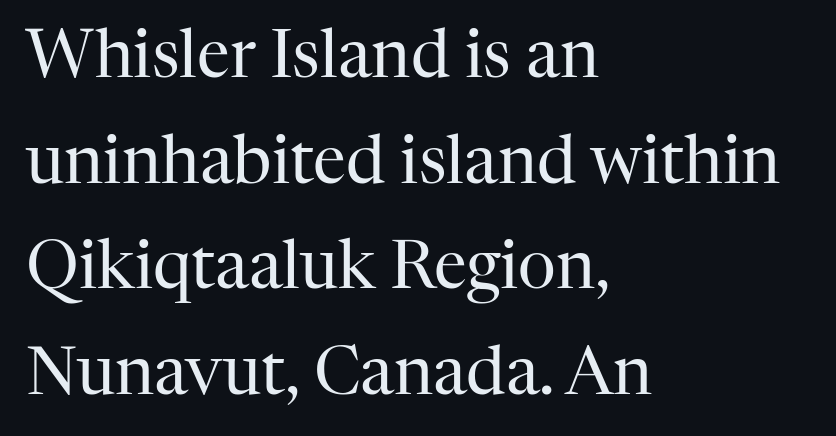
The image shows 66 px regular-weight serif type, upright; set left-aligned, normal line spacing (1.6x), normal letter spacing, not underlined; high stroke contrast and a medium x-height.
